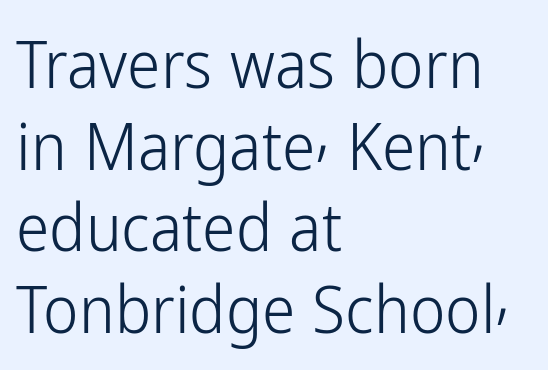
{"serif": "no", "italic": "no", "bold": "no", "weight": "light", "width": "condensed", "stroke_contrast": "low", "x_height": "medium", "monospaced": "no", "underline": "no", "align": "left", "line_spacing_ratio": 1.22, "letter_spacing": "normal", "letter_spacing_em": 0.0, "glyph_px": 67}
